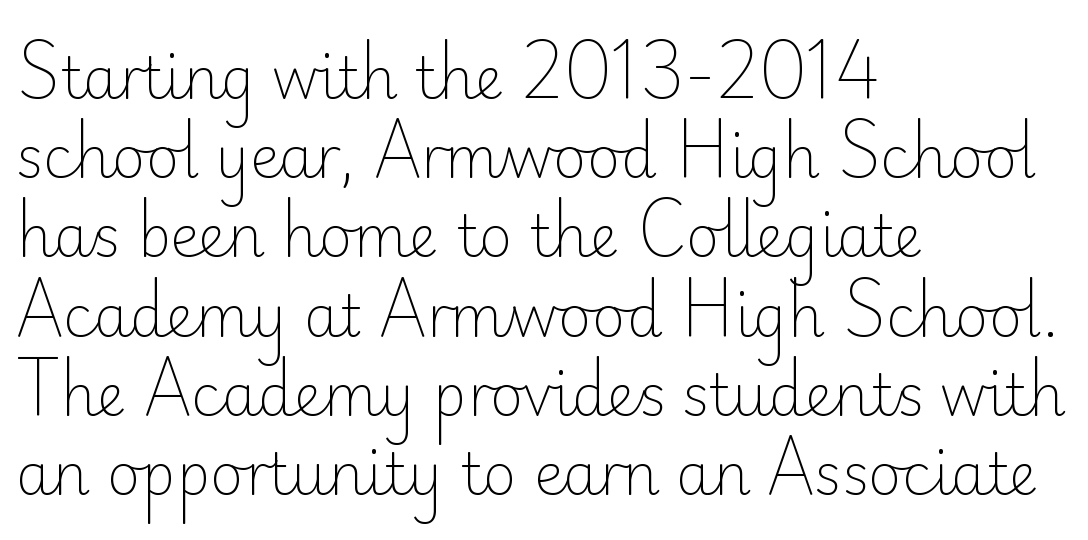
The image shows 57 px light sans-serif type, upright; set left-aligned, normal line spacing (1.39x), normal letter spacing, not underlined; low stroke contrast and a small x-height.
